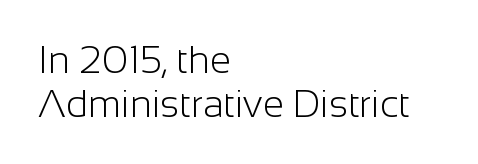
This sample uses an upright cut, with every glyph sitting square on the baseline. Spacing between characters is what you'd get straight out of the box. Look at the bottom of the vertical strokes: they stop flat, with no serifs. Notice how the passage keeps a crisp vertical edge on the left only.
